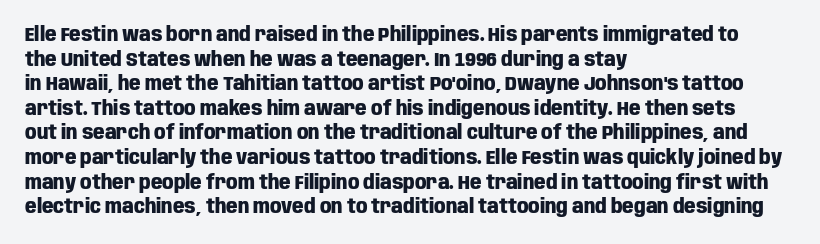
The image shows 20 px bold type, upright; set left-aligned, line spacing 1.23x, normal letter spacing, not underlined.
